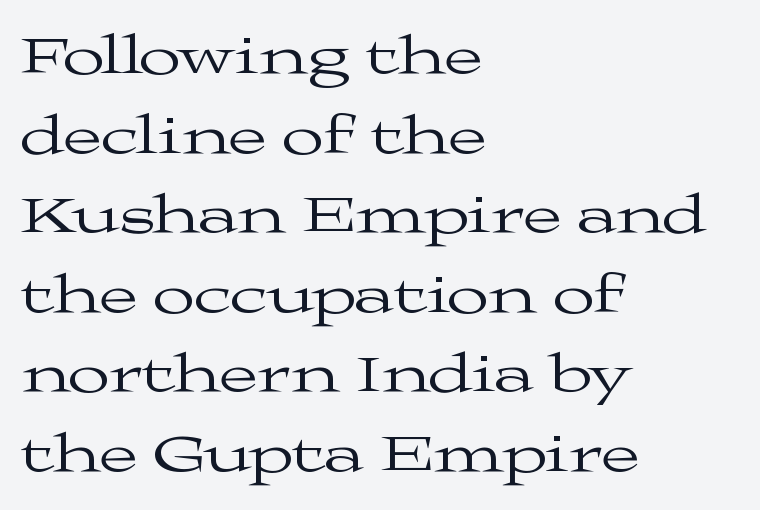
The image shows 56 px regular-weight, wide serif type, upright; set left-aligned, normal line spacing (1.42x), normal letter spacing, not underlined; medium stroke contrast and a medium x-height.
